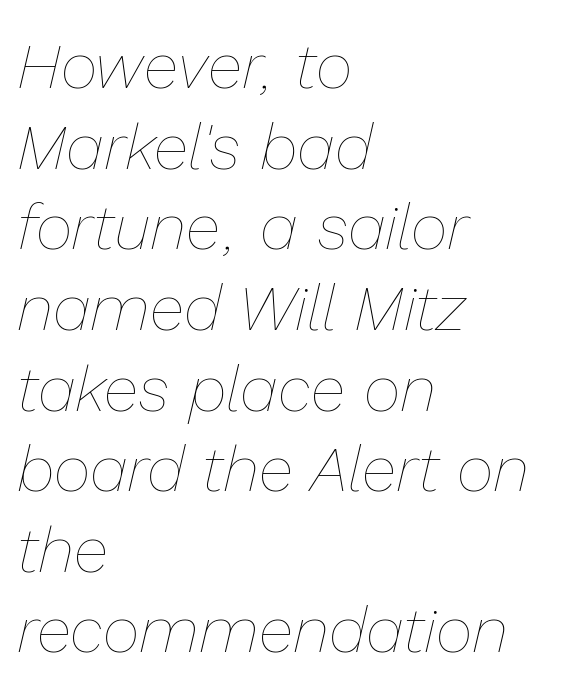
Is the block centered? No — it sits flush against the left margin. Weight class: somewhere from thin through regular. Honestly, the row spacing looks completely unremarkable. Unmarked baselines from the first word to the last. The lettering tilts uniformly, giving the passage an italic look. Students, note that the glyphs here touch the page at normal intervals.
